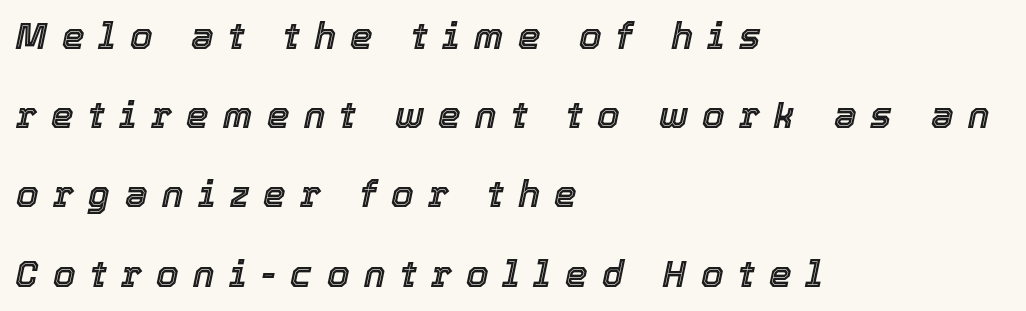
{"italic": "yes", "lean": "right", "slant_degrees": 12, "width": "normal", "x_height": "medium", "monospaced": "no", "underline": "no", "align": "left", "line_spacing": "loose", "line_spacing_ratio": 2.2, "letter_spacing": "wide", "letter_spacing_em": 0.4, "glyph_px": 36}
